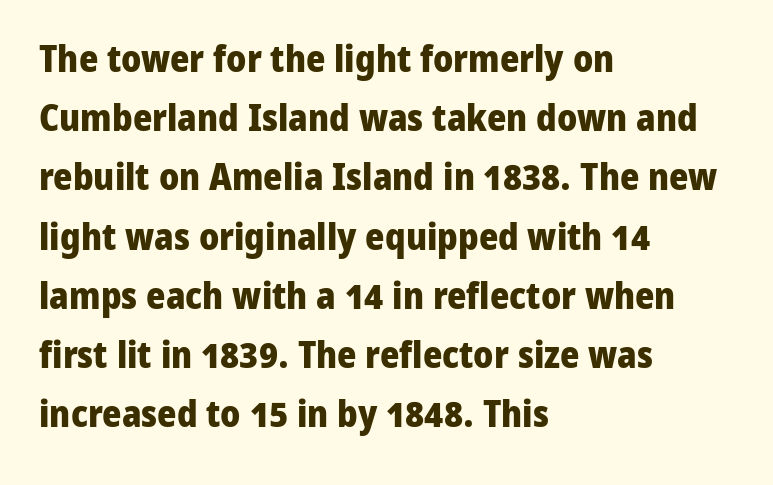
Students, observe: this is what conventionally led text looks like. The typesetter chose a ragged-right arrangement here. A typesetter would label this face a sans. These lines are rendered in a variable-pitch font.
